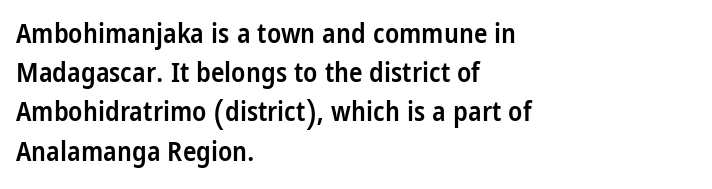
Q: Is the text bold? A: Semi-bold.
Q: Is the text italic (slanted)? A: No, it is upright.
Q: Is the typeface a serif or a sans-serif typeface? A: Sans-serif.
Q: Is the text underlined? A: No.
Q: How is the paragraph aligned? A: Left-aligned.
Q: Is the spacing between letters normal or unusually wide? A: Normal.
Q: Is the spacing between lines tight, normal or loose? A: Normal.
Q: Width (condensed, normal, or wide)? A: Condensed.
Q: Stroke contrast? A: Low.
Q: x-height? A: Large.
Q: Monospaced? A: No.
